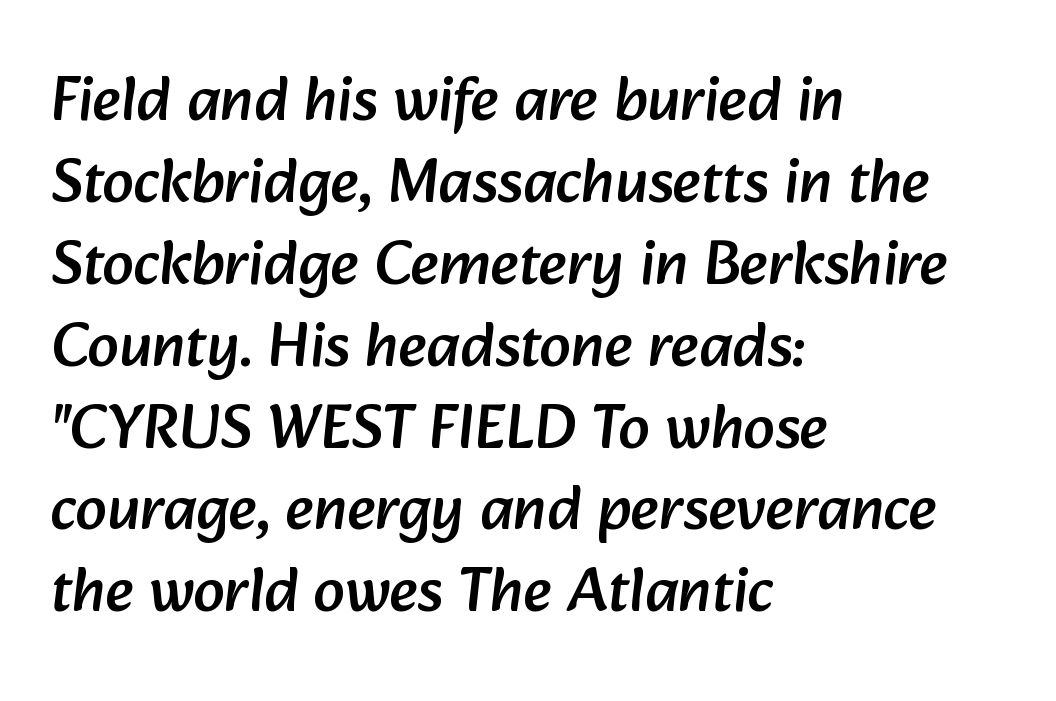
Q: Is the typeface a serif or a sans-serif typeface? A: Sans-serif.
Q: Is the text underlined? A: No.
Q: How is the paragraph aligned? A: Left-aligned.
Q: Is the spacing between letters normal or unusually wide? A: Normal.
Q: Is the spacing between lines tight, normal or loose? A: Normal.
Q: Width (condensed, normal, or wide)? A: Normal.
Q: Stroke contrast? A: Low.
Q: x-height? A: Medium.
Q: Monospaced? A: No.
